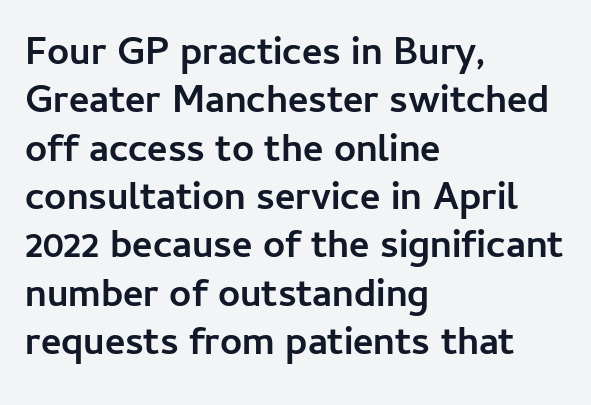
{"serif": "no", "italic": "no", "bold": "yes", "weight": "semibold", "width": "normal", "stroke_contrast": "low", "x_height": "medium", "monospaced": "no", "underline": "no", "align": "left", "line_spacing_ratio": 1.24, "letter_spacing": "normal", "letter_spacing_em": 0.0, "glyph_px": 39}
